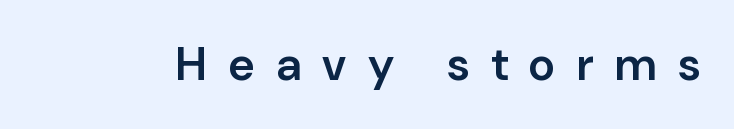
The image shows 46 px semibold sans-serif type, upright; set unusually wide letter spacing (+0.47 em), not underlined; low stroke contrast and a medium x-height.
